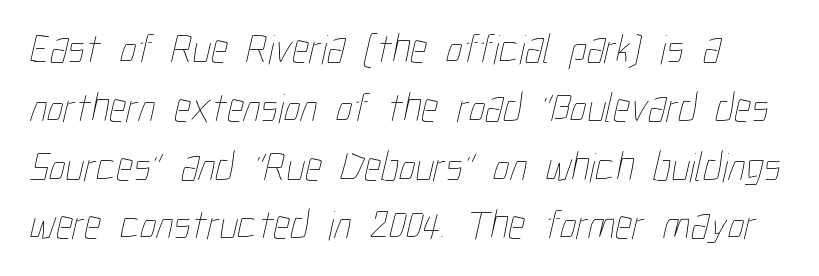
{"bold": "no", "weight": "thin", "width": "condensed", "stroke_contrast": "low", "x_height": "medium", "monospaced": "no", "underline": "no", "line_spacing": "normal", "line_spacing_ratio": 1.4, "letter_spacing": "normal", "letter_spacing_em": 0.0, "glyph_px": 42}
